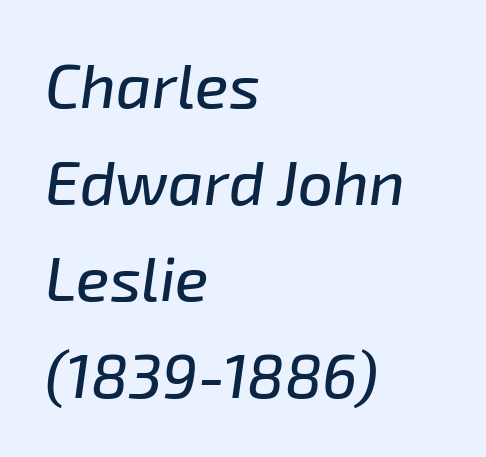
{"italic": "yes", "lean": "right", "slant_degrees": 8, "width": "normal", "stroke_contrast": "low", "x_height": "medium", "monospaced": "no", "underline": "no", "align": "left", "line_spacing": "normal", "line_spacing_ratio": 1.56, "letter_spacing": "normal", "letter_spacing_em": 0.0, "glyph_px": 62}
